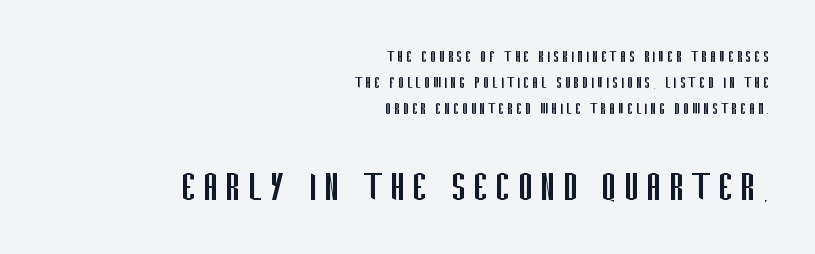
{"serif": "no", "italic": "no", "bold": "no", "weight": "regular", "width": "condensed", "stroke_contrast": "low", "x_height": "large", "monospaced": "no", "underline": "no", "align": "right", "line_spacing": "normal", "line_spacing_ratio": 1.44, "larger_block": "second", "size_ratio": 2.56, "glyph_px": 46}
